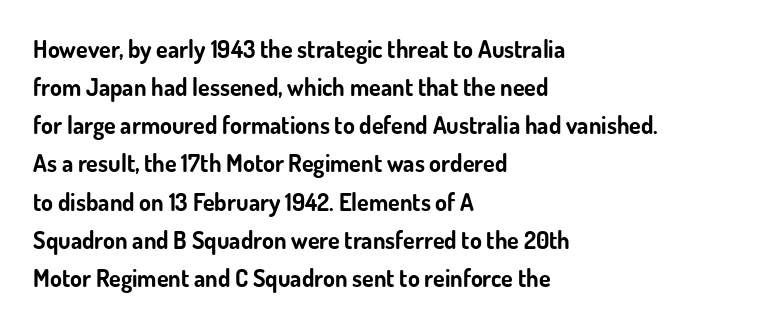
Q: Is the text bold? A: Yes.
Q: Is the text italic (slanted)? A: No, it is upright.
Q: Is the text underlined? A: No.
Q: How is the paragraph aligned? A: Left-aligned.
Q: Is the spacing between letters normal or unusually wide? A: Normal.
Q: Is the spacing between lines tight, normal or loose? A: Normal.
